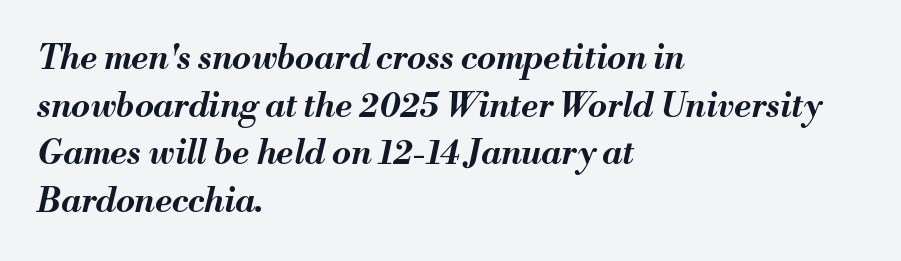
Bold? Absolutely — the strokes are thick and heavy. The line texture is even and compact thanks to regular tracking. The space between consecutive lines is moderate. Italic? Definitely — the glyphs are oblique. A clean baseline with only descenders dipping below it.
